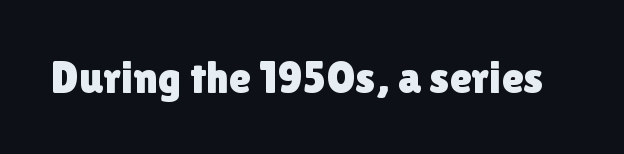
{"serif": "no", "italic": "no", "width": "normal", "x_height": "medium", "monospaced": "no", "underline": "no", "letter_spacing": "normal", "letter_spacing_em": 0.0, "glyph_px": 45}
